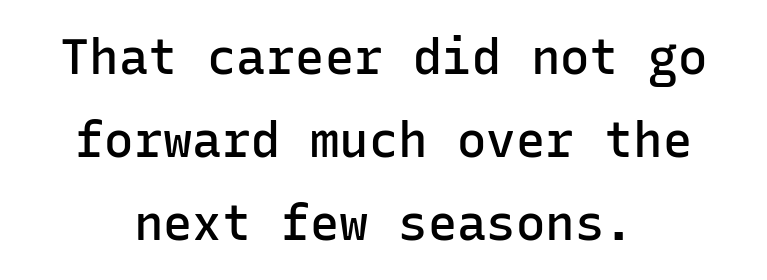
The rendering uses a semibold face; strokes are thickened but not to full bold. Short and long lines alike share a common midpoint. Descenders are the only things crossing below the line. You could call the tracking neutral — neither tight nor loose. Fixed-width glyphs throughout — classic coding-font behaviour. No feet cap the strokes, marking this as sans-serif type.
